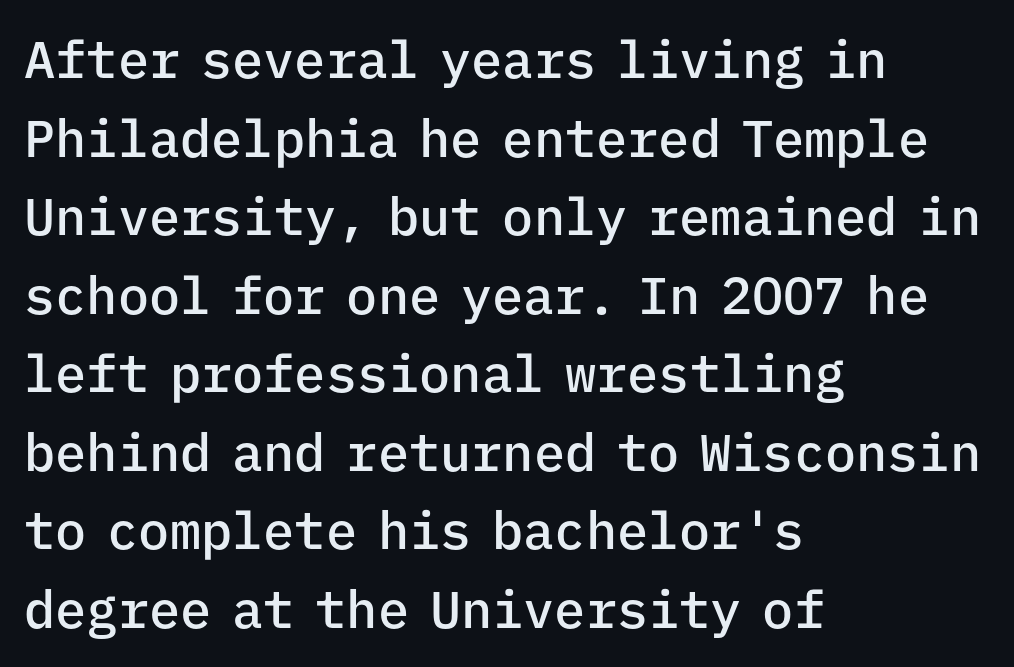
Q: Is the text bold? A: Semi-bold.
Q: Is the text italic (slanted)? A: No, it is upright.
Q: Is the typeface a serif or a sans-serif typeface? A: Sans-serif.
Q: Is the text underlined? A: No.
Q: How is the paragraph aligned? A: Left-aligned.
Q: Is the spacing between letters normal or unusually wide? A: Normal.
Q: Is the spacing between lines tight, normal or loose? A: Normal.
Q: Width (condensed, normal, or wide)? A: Normal.
Q: Stroke contrast? A: Low.
Q: x-height? A: Medium.
Q: Monospaced? A: Yes.
